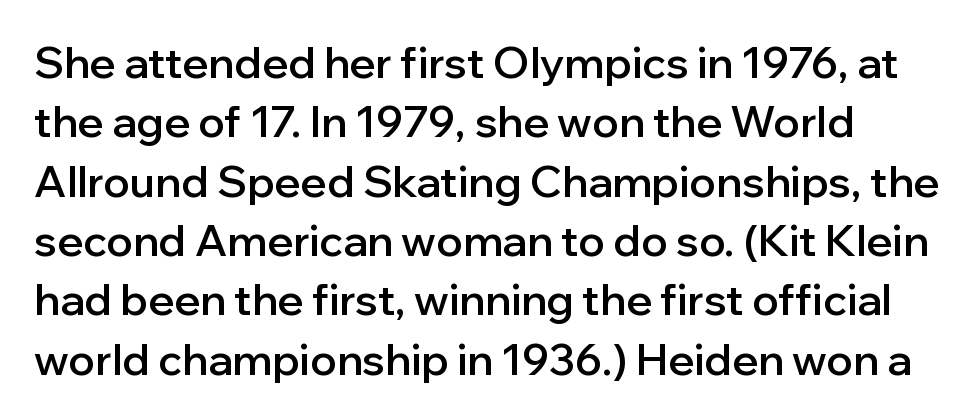
{"serif": "no", "italic": "no", "bold": "semi", "weight": "semibold", "width": "normal", "stroke_contrast": "low", "x_height": "medium", "monospaced": "no", "underline": "no", "line_spacing": "normal", "line_spacing_ratio": 1.38, "letter_spacing": "normal", "letter_spacing_em": 0.0, "glyph_px": 43}
